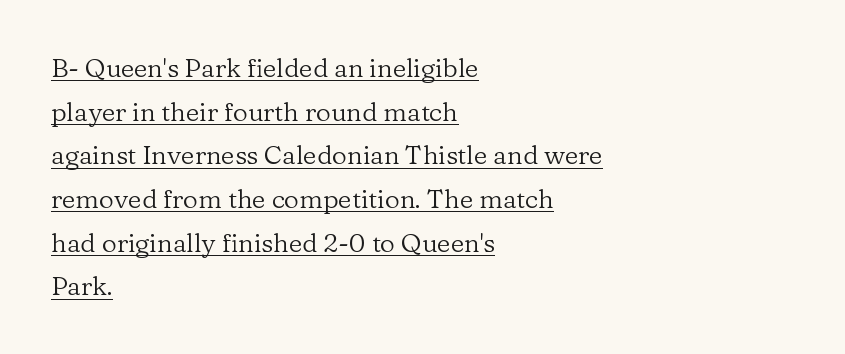
Q: Is the text bold? A: No.
Q: Is the text italic (slanted)? A: No, it is upright.
Q: Is the text underlined? A: Yes.
Q: How is the paragraph aligned? A: Left-aligned.
Q: Is the spacing between letters normal or unusually wide? A: Normal.
Q: Is the spacing between lines tight, normal or loose? A: Normal.
